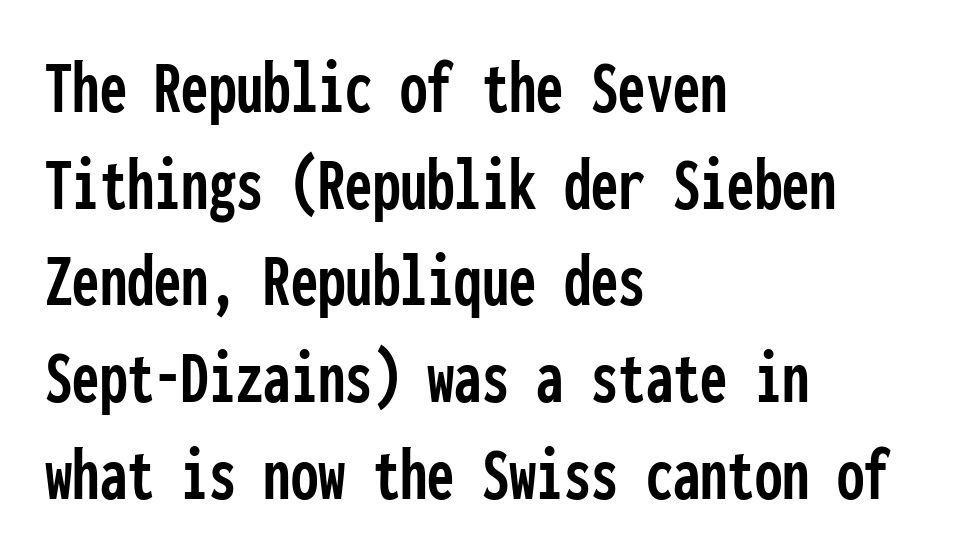
{"serif": "no", "italic": "no", "width": "condensed", "stroke_contrast": "low", "x_height": "medium", "monospaced": "yes", "underline": "no", "align": "left", "line_spacing_ratio": 1.24, "letter_spacing": "normal", "letter_spacing_em": 0.0, "glyph_px": 78}
